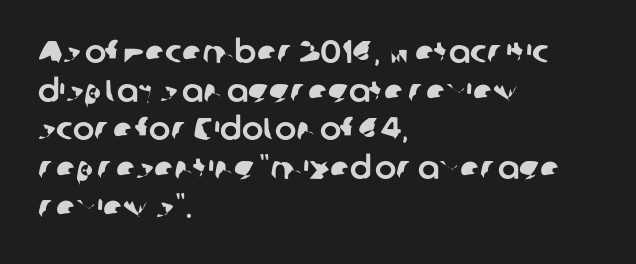
{"serif": "no", "width": "normal", "stroke_contrast": "low", "x_height": "medium", "monospaced": "no", "underline": "no", "align": "left", "line_spacing_ratio": 1.21, "letter_spacing": "normal", "letter_spacing_em": 0.0, "glyph_px": 32}
